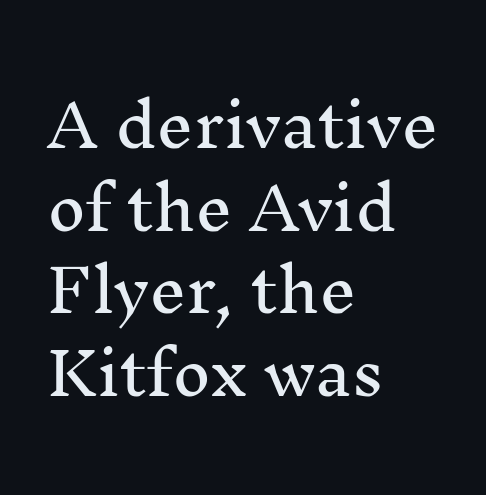
Q: Is the text italic (slanted)? A: No, it is upright.
Q: Is the typeface a serif or a sans-serif typeface? A: Serif.
Q: Is the text underlined? A: No.
Q: How is the paragraph aligned? A: Left-aligned.
Q: Is the spacing between letters normal or unusually wide? A: Normal.
Q: Is the spacing between lines tight, normal or loose? A: Normal.
Q: Width (condensed, normal, or wide)? A: Normal.
Q: Stroke contrast? A: Medium.
Q: x-height? A: Medium.
Q: Monospaced? A: No.
